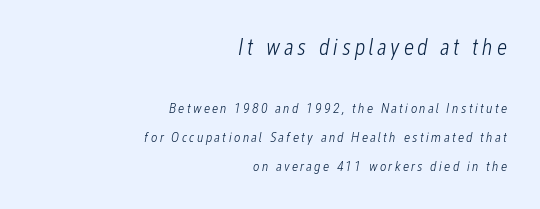
{"italic": "yes", "lean": "right", "slant_degrees": 12, "bold": "no", "underline": "no", "align": "right", "line_spacing": "loose", "line_spacing_ratio": 2.1, "larger_block": "first", "size_ratio": 1.64, "glyph_px": 23}
